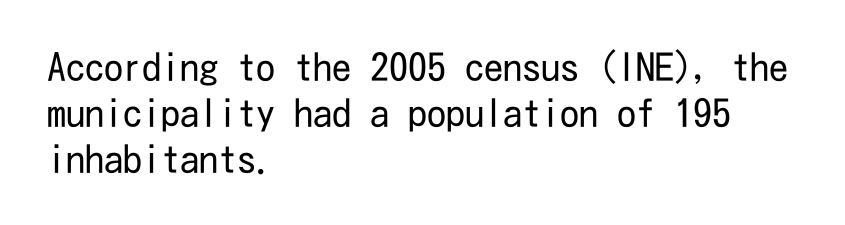
{"serif": "no", "italic": "no", "bold": "no", "weight": "regular", "width": "condensed", "stroke_contrast": "low", "x_height": "medium", "underline": "no", "align": "left", "line_spacing_ratio": 1.21, "letter_spacing": "normal", "letter_spacing_em": 0.0, "glyph_px": 38}
